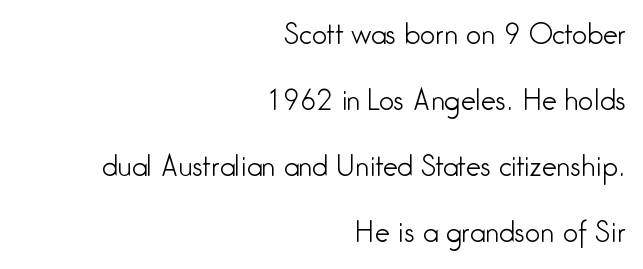
Q: Is the text bold? A: No.
Q: Is the text italic (slanted)? A: No, it is upright.
Q: Is the text underlined? A: No.
Q: How is the paragraph aligned? A: Right-aligned.
Q: Is the spacing between letters normal or unusually wide? A: Normal.
Q: Is the spacing between lines tight, normal or loose? A: Loose.
